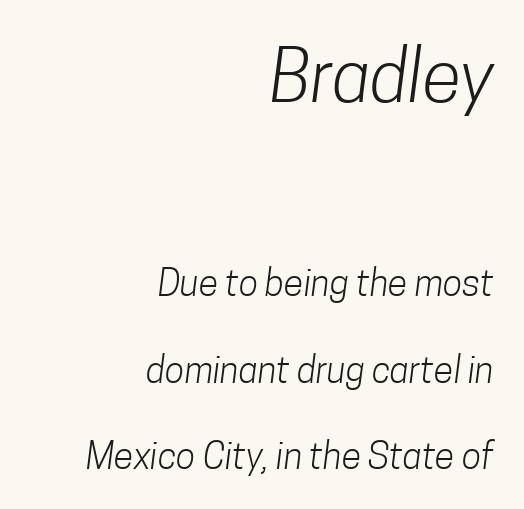
Each new line begins a long way beneath the previous one. A typesetter would call this zero additional tracking. Each letter keeps its own natural width here, so spacing adapts to shape. These lines stack with their right ends in a neat column. No letter is thick-stroked: the sample isn't bold. The font family rendered here belongs to the sans-serif group.
